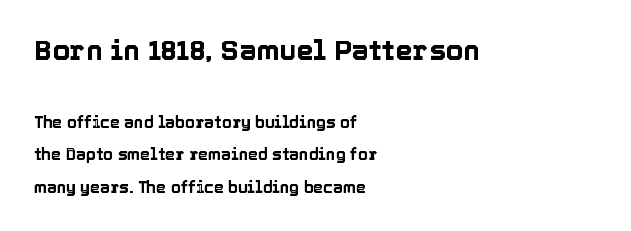
Ascenders rise straight up at ninety degrees. Bigger letters appear in the top chunk; the bottom chunk is reduced. Line spacing here is loose. Nobody touched the tracking dial on this one.
